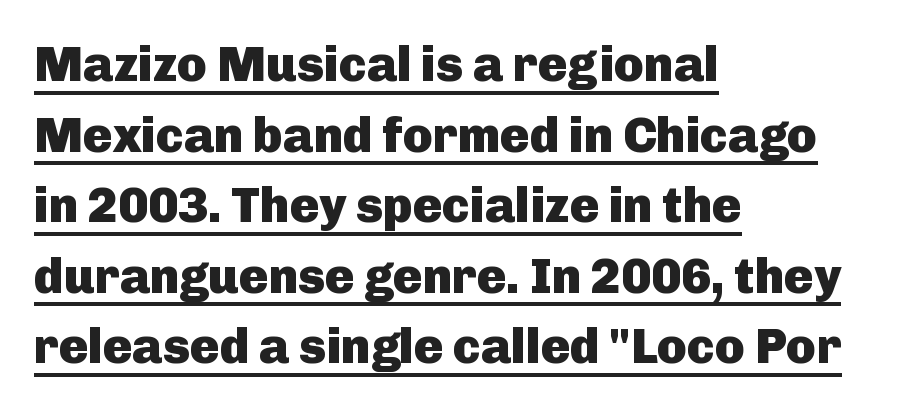
Q: Is the text bold? A: Yes.
Q: Is the text italic (slanted)? A: No, it is upright.
Q: Is the typeface a serif or a sans-serif typeface? A: Sans-serif.
Q: Is the text underlined? A: Yes.
Q: How is the paragraph aligned? A: Left-aligned.
Q: Is the spacing between letters normal or unusually wide? A: Normal.
Q: Is the spacing between lines tight, normal or loose? A: Normal.
Q: Width (condensed, normal, or wide)? A: Normal.
Q: Stroke contrast? A: Low.
Q: x-height? A: Medium.
Q: Monospaced? A: No.
